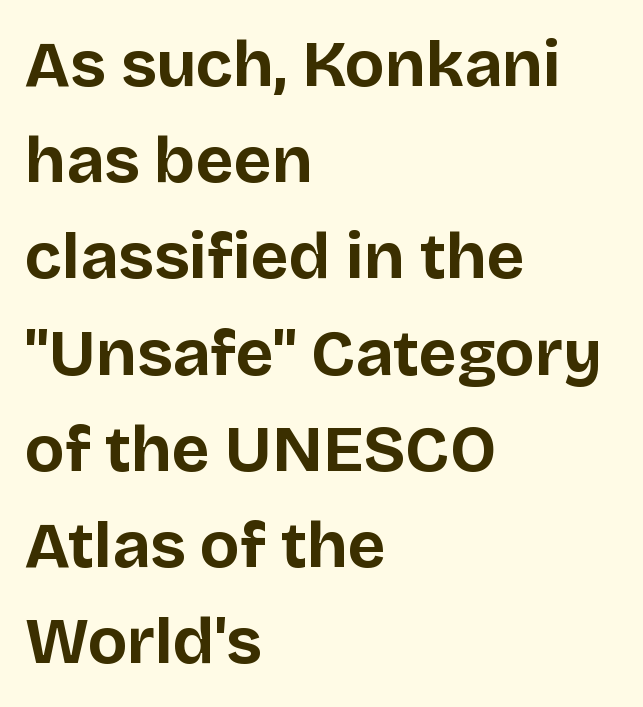
{"serif": "no", "italic": "no", "bold": "yes", "weight": "bold", "width": "normal", "stroke_contrast": "low", "x_height": "large", "monospaced": "no", "underline": "no", "align": "left", "line_spacing": "normal", "line_spacing_ratio": 1.48, "letter_spacing": "normal", "letter_spacing_em": 0.0, "glyph_px": 65}
